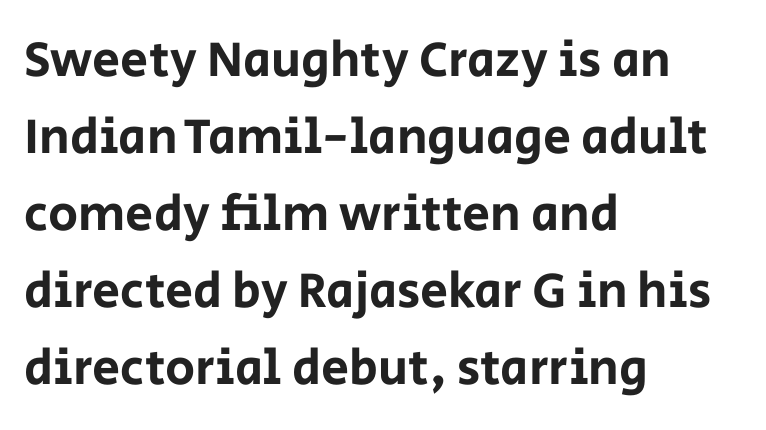
A normal amount of white space separates one row of letters from the next. Nobody drew a line under any word here. Here the glyphs are tracked normally, forming tight word shapes. The type family on display is of the sans-serif kind.
